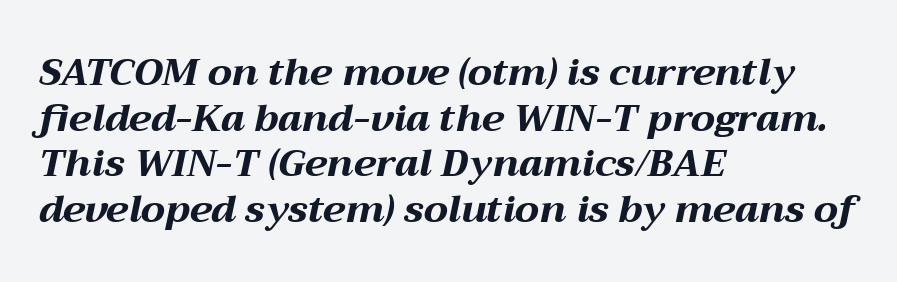
The image shows 38 px bold, wide type, italic (leaning right); set left-aligned, line spacing 1.2x, normal letter spacing, not underlined; medium stroke contrast and a medium x-height.
